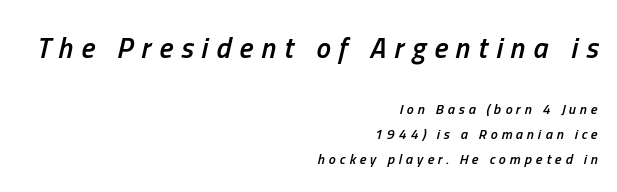
Q: Is the text bold? A: Semi-bold.
Q: Is the text italic (slanted)? A: Yes, it leans right by about 13 degrees.
Q: Is the text underlined? A: No.
Q: How is the paragraph aligned? A: Right-aligned.
Q: Is the spacing between letters normal or unusually wide? A: Unusually wide.
Q: Which block of text is set in a larger size, the first (top) or the second (bottom)? A: The first (top) one.
Q: Width (condensed, normal, or wide)? A: Condensed.
Q: Stroke contrast? A: Low.
Q: x-height? A: Medium.
Q: Monospaced? A: No.
